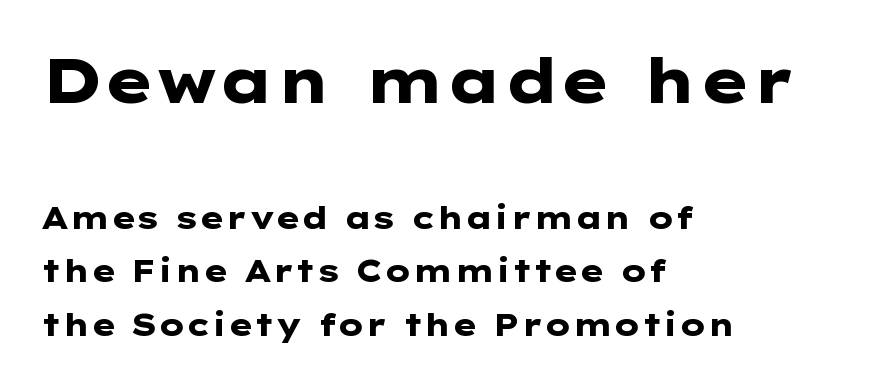
Q: Is the text bold? A: Yes.
Q: Is the text italic (slanted)? A: No, it is upright.
Q: Is the typeface a serif or a sans-serif typeface? A: Sans-serif.
Q: Is the text underlined? A: No.
Q: How is the paragraph aligned? A: Left-aligned.
Q: Is the spacing between letters normal or unusually wide? A: Normal.
Q: Which block of text is set in a larger size, the first (top) or the second (bottom)? A: The first (top) one.
Q: Width (condensed, normal, or wide)? A: Wide.
Q: Stroke contrast? A: Low.
Q: x-height? A: Medium.
